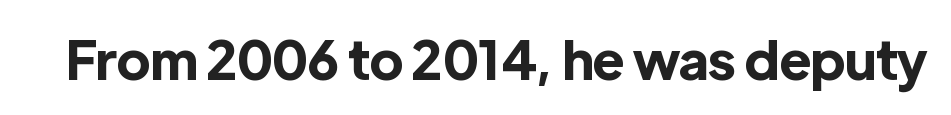
Q: Is the text bold? A: Yes.
Q: Is the text italic (slanted)? A: No, it is upright.
Q: Is the typeface a serif or a sans-serif typeface? A: Sans-serif.
Q: Is the text underlined? A: No.
Q: Is the spacing between letters normal or unusually wide? A: Normal.
Q: Width (condensed, normal, or wide)? A: Normal.
Q: x-height? A: Medium.
Q: Monospaced? A: No.
